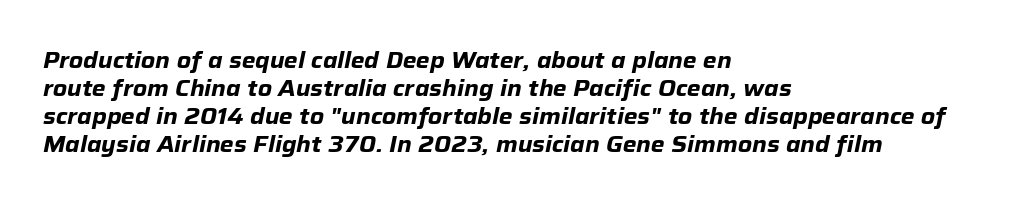
{"italic": "yes", "lean": "right", "slant_degrees": 12, "bold": "yes", "underline": "no", "align": "left", "line_spacing": "normal", "line_spacing_ratio": 1.28, "letter_spacing": "normal", "letter_spacing_em": 0.0, "glyph_px": 22}
